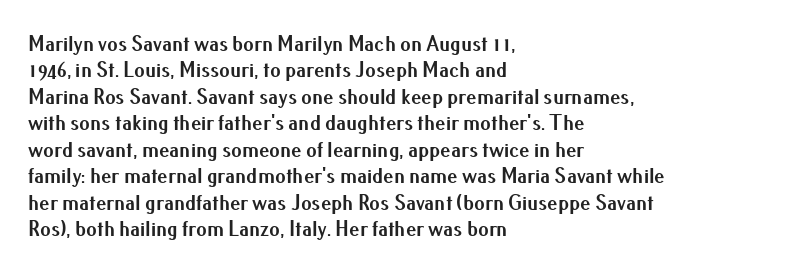
{"italic": "no", "bold": "yes", "underline": "no", "align": "left", "line_spacing": "normal", "line_spacing_ratio": 1.26, "letter_spacing": "normal", "letter_spacing_em": 0.0, "glyph_px": 21}
